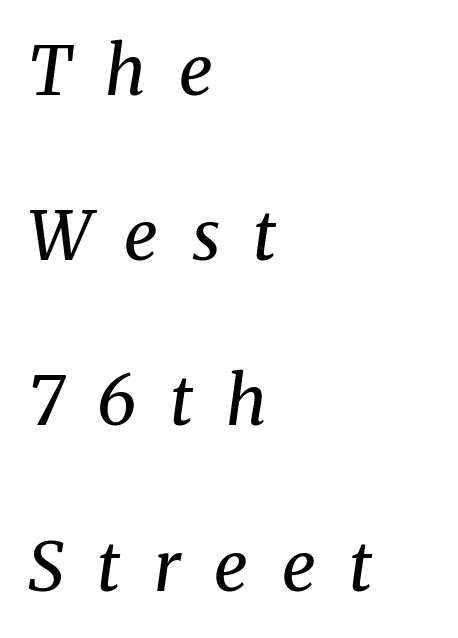
Words float on clear page, feet unadorned. If you drew a ruler down the left edge, every line would touch it. Is the type slanted? Yes — the strokes lean at a clear angle. In terms of leading, this rendering errs on the spacious side. The horizontal fit of the characters is loose and conspicuously gappy.
